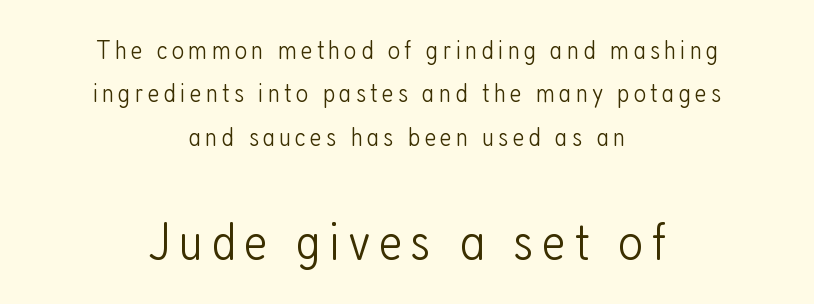
{"serif": "no", "italic": "no", "bold": "no", "weight": "light", "width": "condensed", "stroke_contrast": "low", "x_height": "medium", "monospaced": "no", "underline": "no", "align": "center", "line_spacing": "normal", "line_spacing_ratio": 1.61, "larger_block": "second", "size_ratio": 2.0, "glyph_px": 54}
